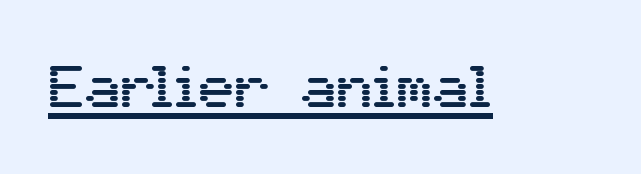
Is this a fixed-width face? No — the glyphs have proportional, varying widths. The face used here appears with an underline applied. In terms of letterspacing, this is plain default setting. Unlike a traditional serif, this face leaves its strokes unadorned. In terms of posture, this sample is upright.
